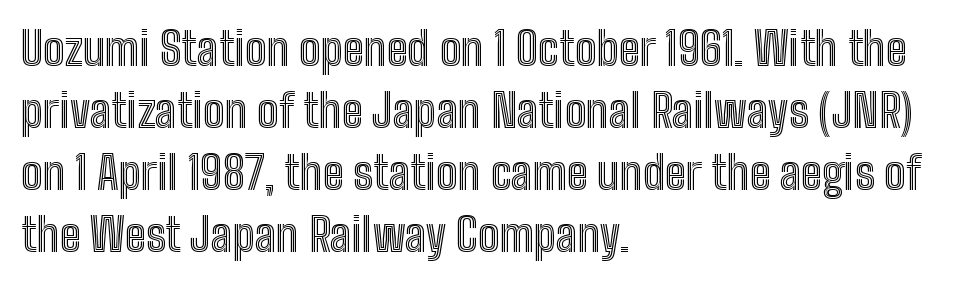
Q: Is the text italic (slanted)? A: No, it is upright.
Q: Is the text underlined? A: No.
Q: How is the paragraph aligned? A: Left-aligned.
Q: Is the spacing between letters normal or unusually wide? A: Normal.
Q: Is the spacing between lines tight, normal or loose? A: Normal.
Q: Width (condensed, normal, or wide)? A: Condensed.
Q: x-height? A: Medium.
Q: Monospaced? A: No.
